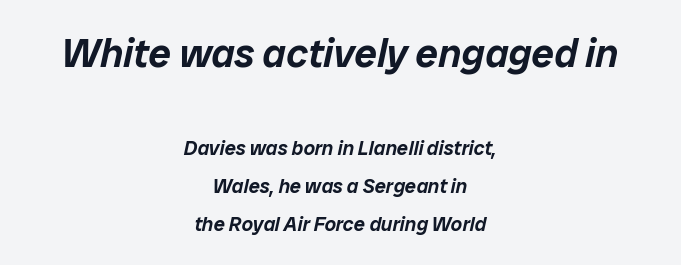
The lines are quadded center. Check the space under the baseline: it is left empty. Here the first block reads like a headline and the second like body copy. The designer dialed line spacing up above the default.
